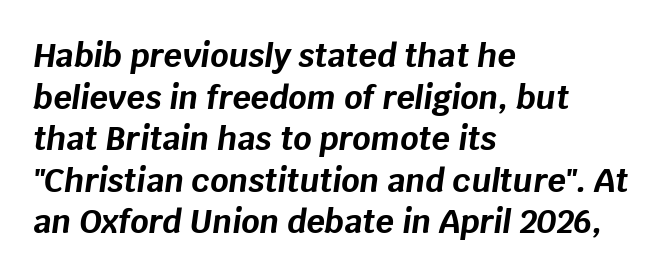
The image shows 32 px bold type, italic (leaning right); set left-aligned, normal line spacing (1.3x), normal letter spacing, not underlined; low stroke contrast and a large x-height.
